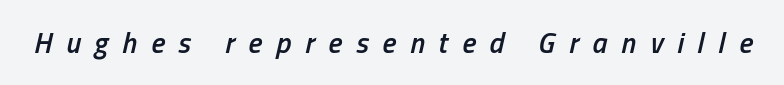
The image shows 29 px semibold, condensed type, italic (leaning right); set unusually wide letter spacing (+0.48 em), not underlined; low stroke contrast and a medium x-height.
